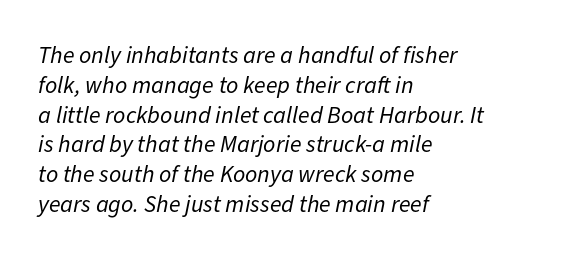
Q: Is the text bold? A: No.
Q: Is the text italic (slanted)? A: Yes, it leans right by about 11 degrees.
Q: Is the text underlined? A: No.
Q: How is the paragraph aligned? A: Left-aligned.
Q: Is the spacing between letters normal or unusually wide? A: Normal.
